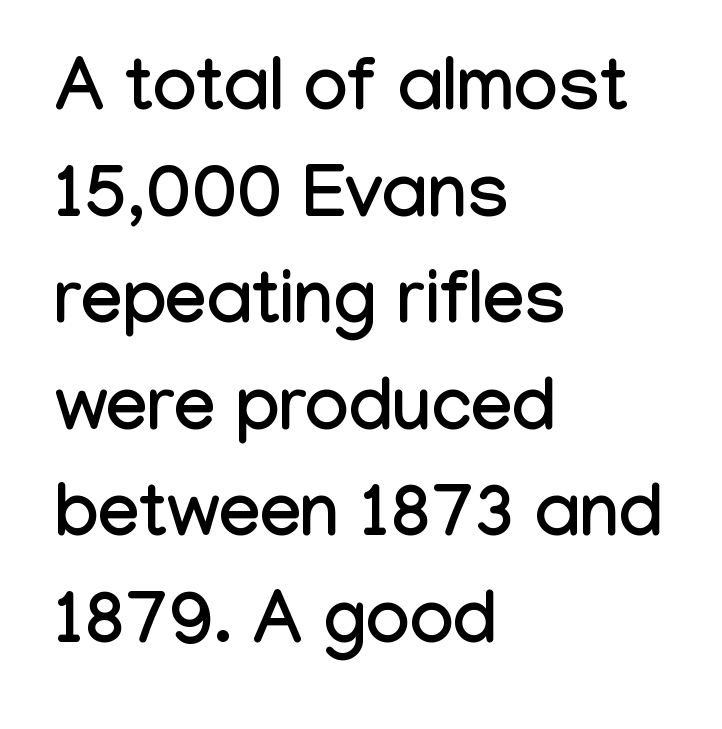
The image shows 74 px condensed sans-serif type, upright; set left-aligned, normal line spacing (1.44x), normal letter spacing, not underlined; low stroke contrast and a medium x-height.
